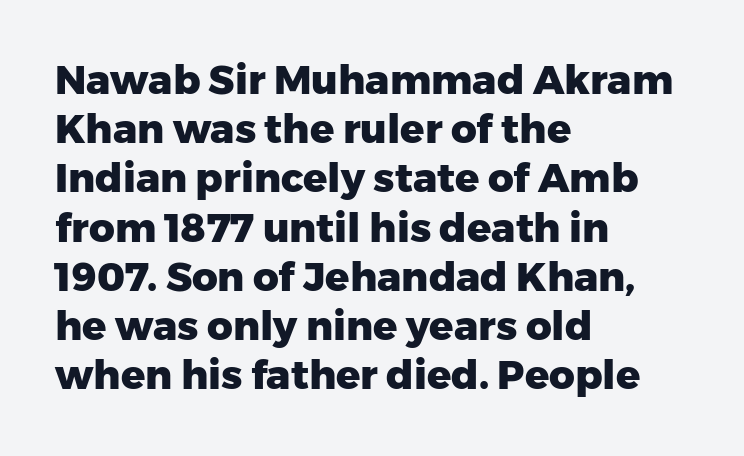
{"serif": "no", "italic": "no", "bold": "yes", "weight": "heavy", "width": "normal", "stroke_contrast": "low", "x_height": "medium", "monospaced": "no", "underline": "no", "align": "left", "line_spacing_ratio": 1.23, "letter_spacing": "normal", "letter_spacing_em": 0.0, "glyph_px": 40}
